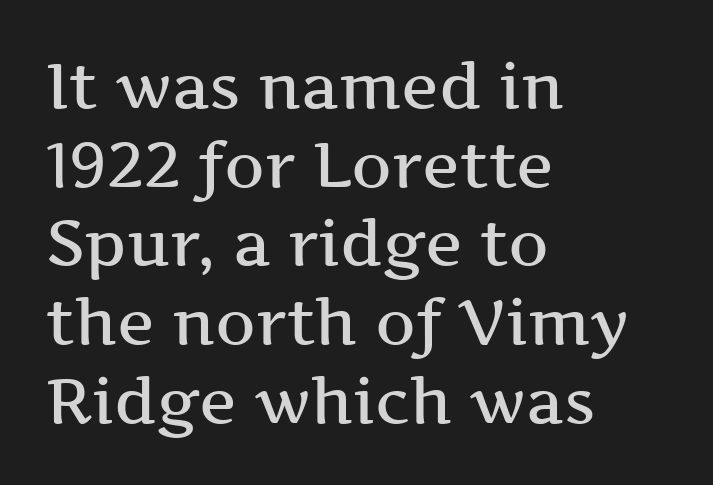
Q: Is the text bold? A: Semi-bold.
Q: Is the text italic (slanted)? A: No, it is upright.
Q: Is the typeface a serif or a sans-serif typeface? A: Serif.
Q: Is the text underlined? A: No.
Q: How is the paragraph aligned? A: Left-aligned.
Q: Is the spacing between letters normal or unusually wide? A: Normal.
Q: Is the spacing between lines tight, normal or loose? A: Normal.
Q: Width (condensed, normal, or wide)? A: Wide.
Q: Stroke contrast? A: Medium.
Q: x-height? A: Medium.
Q: Monospaced? A: No.
